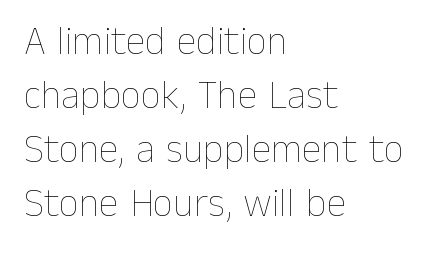
All the whitespace from short lines collects on the right. Compared with a typical body face, this is equally light or lighter still. Vertical spacing — default. A roman cut, with each character standing at attention. Underlining? Definitely not there. Look at the tracking — it's just the regular setting, nothing added.
